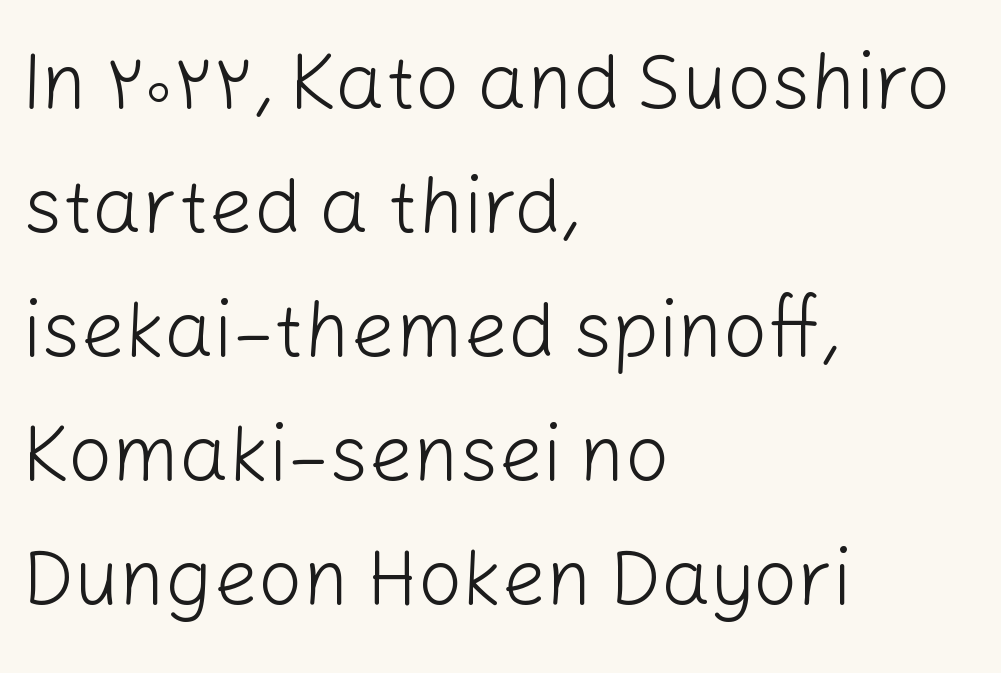
{"serif": "no", "italic": "no", "bold": "no", "weight": "light", "width": "normal", "stroke_contrast": "low", "x_height": "medium", "monospaced": "no", "underline": "no", "align": "left", "line_spacing": "normal", "line_spacing_ratio": 1.59, "letter_spacing": "normal", "letter_spacing_em": 0.0, "glyph_px": 78}
